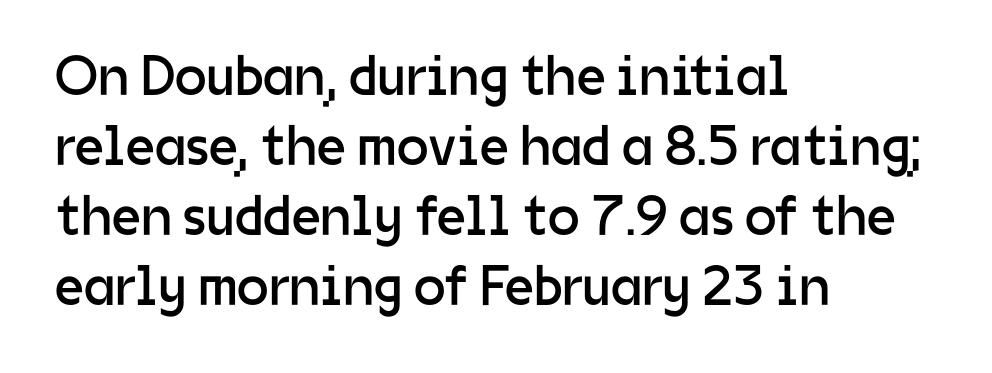
The image shows 57 px regular-weight sans-serif type, upright; set left-aligned, line spacing 1.23x, normal letter spacing, not underlined; low stroke contrast and a medium x-height.
